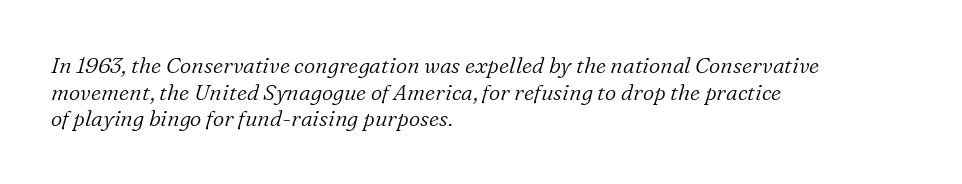
{"italic": "yes", "lean": "right", "slant_degrees": 16, "bold": "no", "underline": "no", "align": "left", "line_spacing_ratio": 1.21, "letter_spacing": "normal", "letter_spacing_em": 0.0, "glyph_px": 22}
